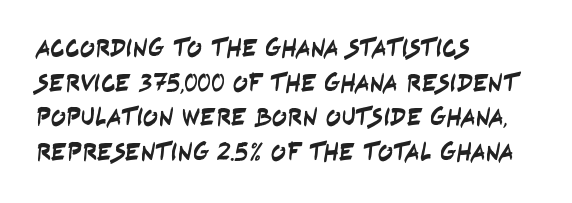
The image shows 25 px text type; set left-aligned, normal line spacing (1.39x), normal letter spacing, not underlined.
